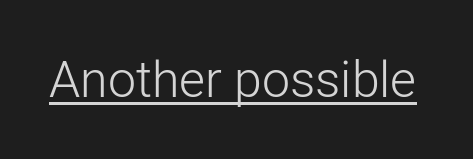
{"serif": "no", "italic": "no", "bold": "no", "weight": "light", "width": "normal", "stroke_contrast": "low", "x_height": "medium", "monospaced": "no", "underline": "yes", "letter_spacing": "normal", "letter_spacing_em": 0.0, "glyph_px": 50}
